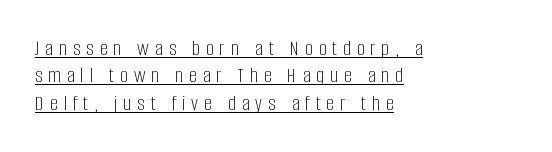
Q: Is the text bold? A: No.
Q: Is the text italic (slanted)? A: No, it is upright.
Q: Is the text underlined? A: Yes.
Q: How is the paragraph aligned? A: Left-aligned.
Q: Is the spacing between letters normal or unusually wide? A: Unusually wide.
Q: Is the spacing between lines tight, normal or loose? A: Normal.
